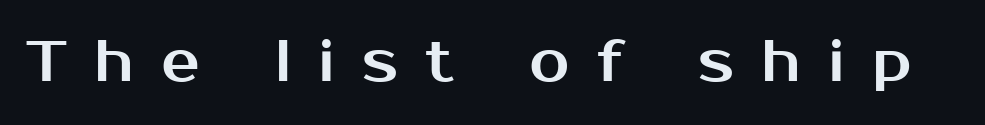
{"serif": "no", "italic": "no", "width": "normal", "stroke_contrast": "medium", "x_height": "medium", "monospaced": "no", "underline": "no", "letter_spacing": "wide", "letter_spacing_em": 0.47, "glyph_px": 58}
